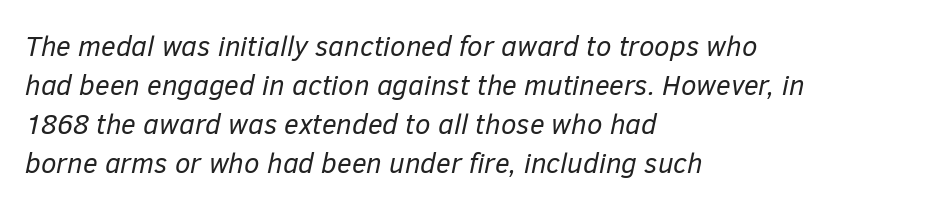
The image shows 28 px regular-weight type, italic (leaning right); set left-aligned, normal line spacing (1.39x), normal letter spacing, not underlined; low stroke contrast and a medium x-height.
